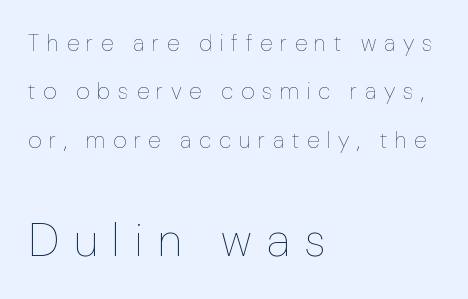
{"italic": "no", "bold": "no", "weight": "thin", "width": "normal", "stroke_contrast": "low", "x_height": "medium", "monospaced": "no", "underline": "no", "align": "left", "line_spacing": "loose", "line_spacing_ratio": 2.1, "letter_spacing": "wide", "letter_spacing_em": 0.33, "larger_block": "second", "size_ratio": 2.0, "glyph_px": 46}
